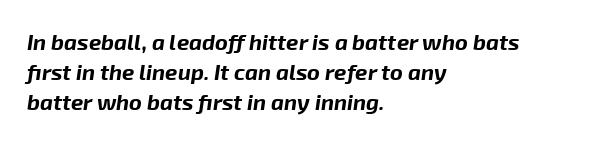
The image shows 22 px bold type, italic (leaning right); set left-aligned, normal line spacing (1.36x), normal letter spacing, not underlined.
